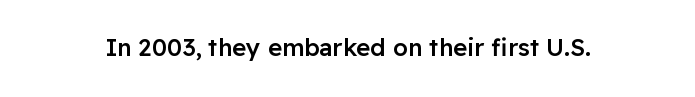
Quick note: underline off. Rendered with straight, roman letterforms. Each word holds together tightly as a unit, with standard inter-letter gaps. Slightly chunky letters — semibold, I'd say, not full bold.
